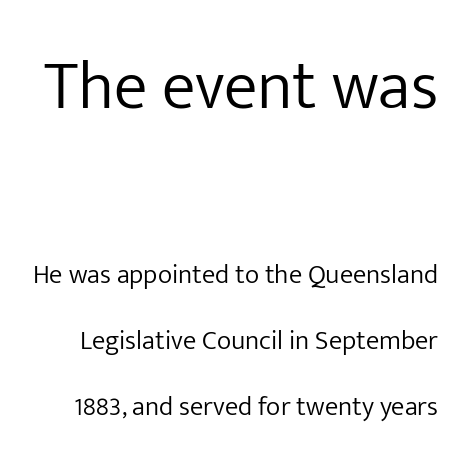
These lines are composed in type without serifs. Unlike italic type, these characters show no tilt at all. Is the lower block the larger one? No — the upper block carries the bigger type. Here the designer chose a conventional face with non-uniform glyph widths. Rule under the text: the space is simply empty. No extra ink here — the face is not bold.
